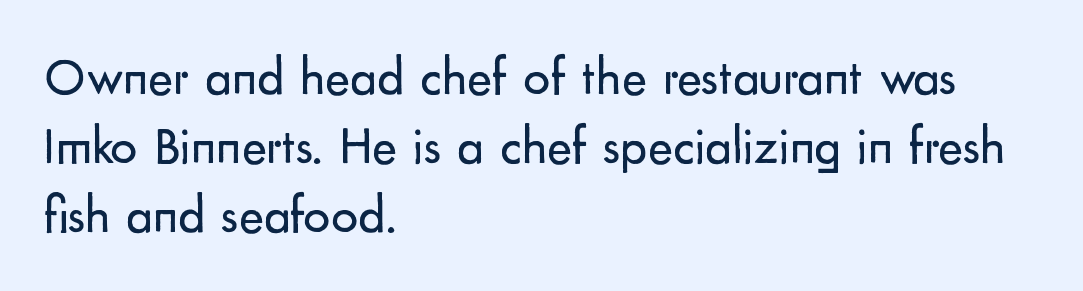
The image shows 53 px regular-weight sans-serif type, upright; set left-aligned, normal line spacing (1.3x), normal letter spacing, not underlined; low stroke contrast and a small x-height.
